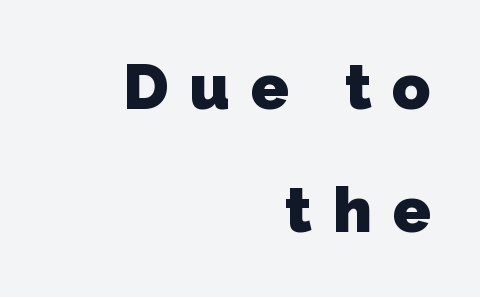
Q: Is the text bold? A: Yes.
Q: Is the typeface a serif or a sans-serif typeface? A: Sans-serif.
Q: Is the text underlined? A: No.
Q: How is the paragraph aligned? A: Right-aligned.
Q: Is the spacing between letters normal or unusually wide? A: Unusually wide.
Q: Is the spacing between lines tight, normal or loose? A: Loose.
Q: Width (condensed, normal, or wide)? A: Normal.
Q: Stroke contrast? A: Low.
Q: x-height? A: Medium.
Q: Monospaced? A: No.
